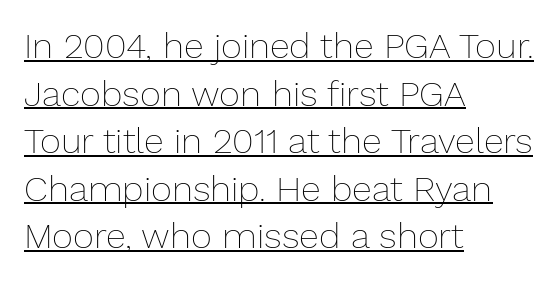
Compared with typical paragraphs, the rows here are spaced about the same. A classic flush-left, rag-right setting is used for this passage. Proportional: the letters do not fall into vertical columns. The rendered words wear a rule along their underside.
